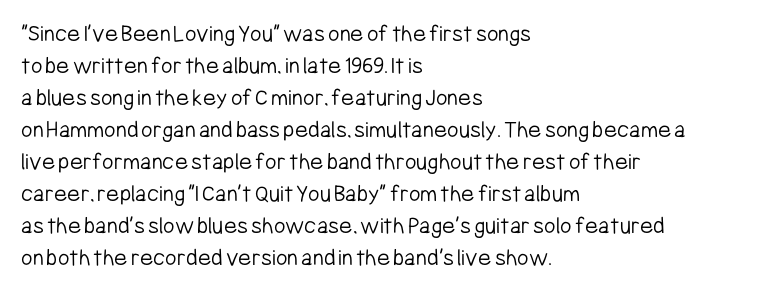
Q: Is the text bold? A: No.
Q: Is the text italic (slanted)? A: No, it is upright.
Q: Is the text underlined? A: No.
Q: How is the paragraph aligned? A: Left-aligned.
Q: Is the spacing between letters normal or unusually wide? A: Normal.
Q: Is the spacing between lines tight, normal or loose? A: Normal.
